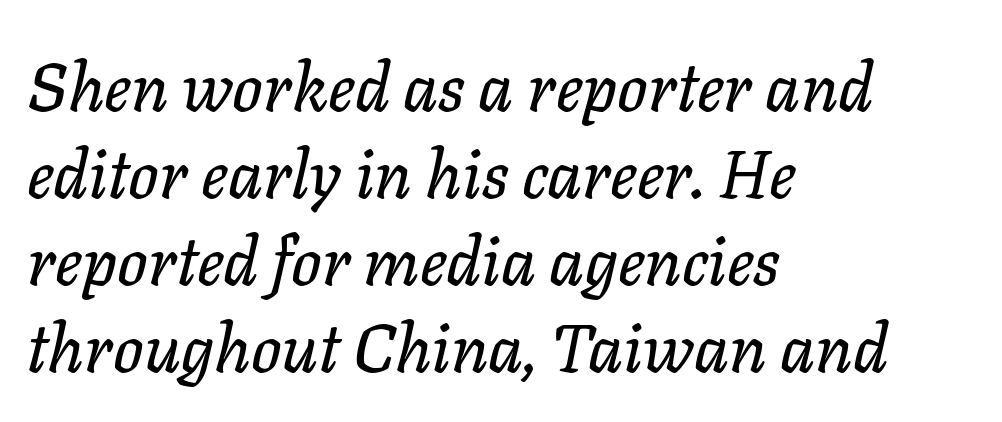
Check the space under the baseline: it is left empty. Line spacing here is normal. Honestly, the letter spacing is just normal — you wouldn't notice it. The rendering anchors every line to the left-hand side. Spacing verdict: proportional, widths tailored to each character. Quick note: italic.
